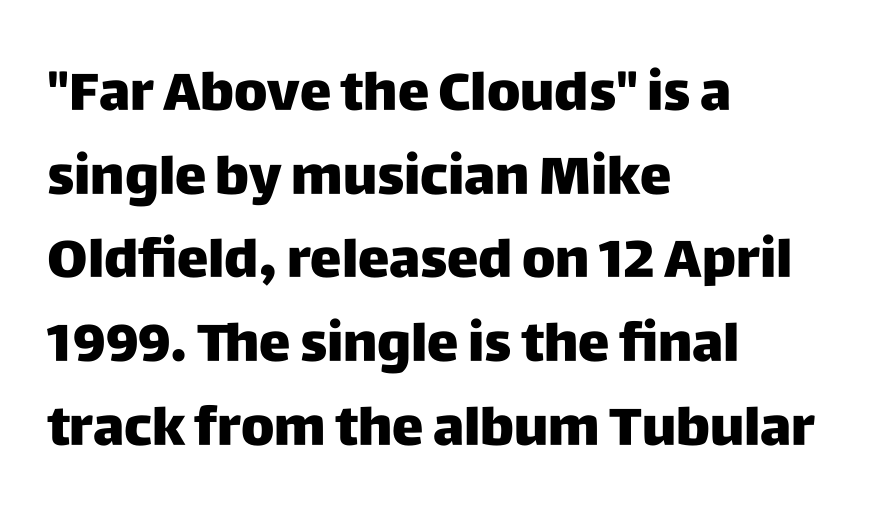
{"serif": "no", "italic": "no", "bold": "yes", "weight": "heavy", "width": "normal", "stroke_contrast": "low", "x_height": "large", "monospaced": "no", "underline": "no", "align": "left", "line_spacing": "normal", "line_spacing_ratio": 1.58, "letter_spacing": "normal", "letter_spacing_em": 0.0, "glyph_px": 53}
